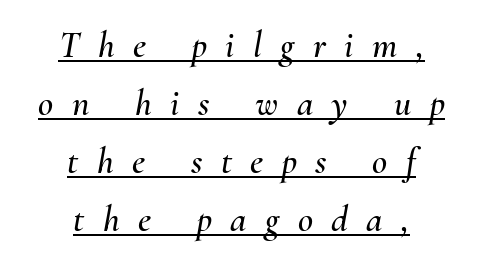
The image shows 37 px text type, italic (leaning right); set centered, normal line spacing (1.57x), unusually wide letter spacing (+0.5 em), underlined; medium stroke contrast and a small x-height.
